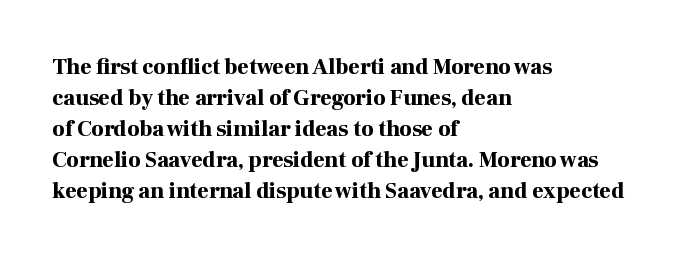
The image shows 22 px bold type, upright; set left-aligned, normal line spacing (1.41x), normal letter spacing, not underlined.
